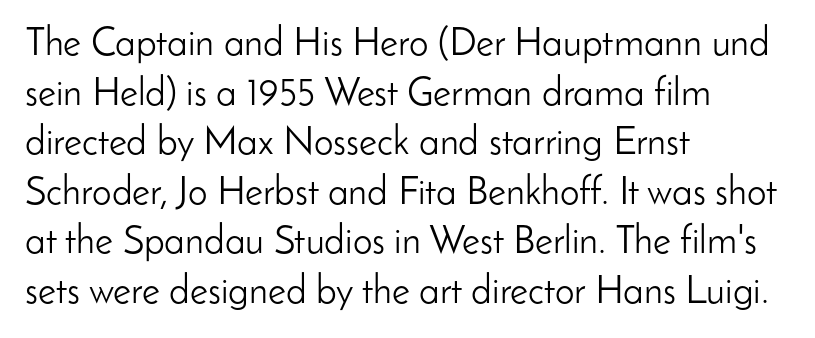
The rendering shows plain stroke endings on the letterforms — a sans-serif design. Stems here are at most as thick as an everyday book face. The letterforms sit shoulder to shoulder at normal distance. Think of a printed novel: that variable character pitch is what you see here.
